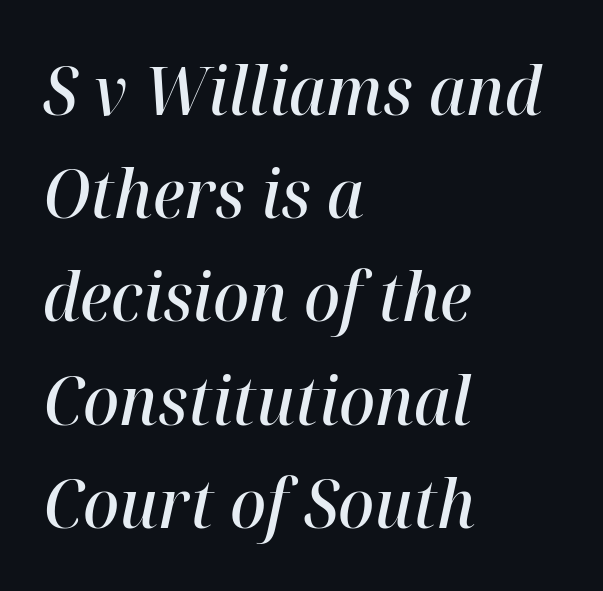
Q: Is the text bold? A: Semi-bold.
Q: Is the text italic (slanted)? A: Yes, it leans right by about 12 degrees.
Q: Is the text underlined? A: No.
Q: How is the paragraph aligned? A: Left-aligned.
Q: Is the spacing between letters normal or unusually wide? A: Normal.
Q: Is the spacing between lines tight, normal or loose? A: Normal.
Q: Width (condensed, normal, or wide)? A: Normal.
Q: Stroke contrast? A: High.
Q: x-height? A: Medium.
Q: Monospaced? A: No.
